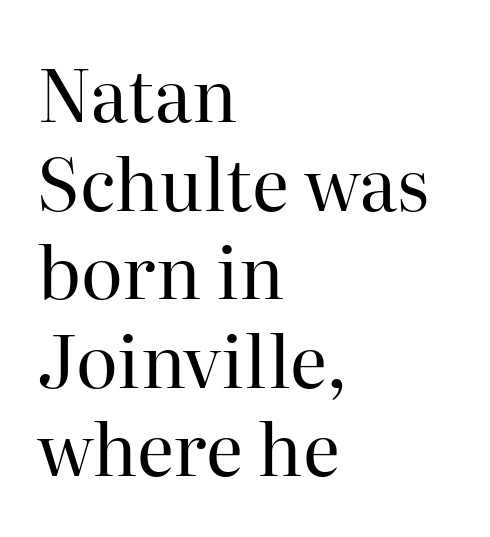
Q: Is the text bold? A: No.
Q: Is the text italic (slanted)? A: No, it is upright.
Q: Is the typeface a serif or a sans-serif typeface? A: Serif.
Q: Is the text underlined? A: No.
Q: How is the paragraph aligned? A: Left-aligned.
Q: Is the spacing between letters normal or unusually wide? A: Normal.
Q: Width (condensed, normal, or wide)? A: Normal.
Q: Stroke contrast? A: High.
Q: x-height? A: Medium.
Q: Monospaced? A: No.
